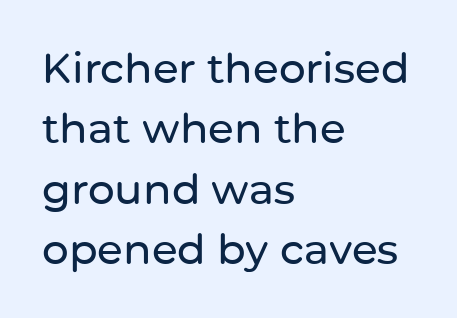
The image shows 42 px sans-serif type, upright; set left-aligned, normal line spacing (1.44x), normal letter spacing, not underlined; low stroke contrast and a medium x-height.
